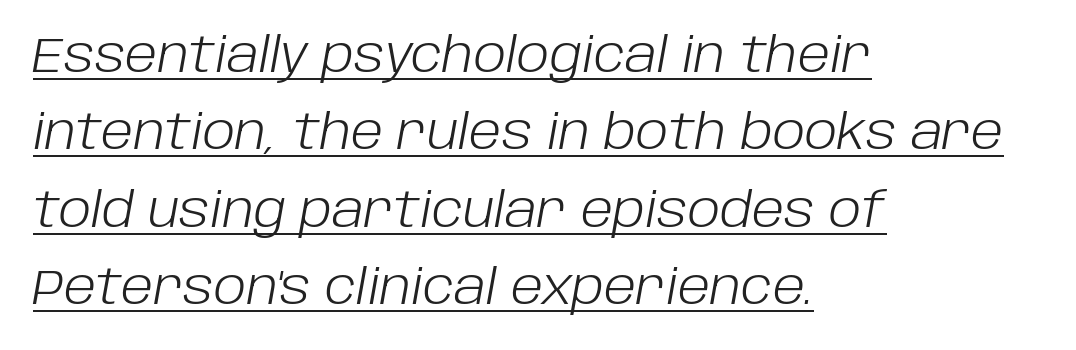
Q: Is the text bold? A: No.
Q: Is the text italic (slanted)? A: Yes, it leans right by about 10 degrees.
Q: Is the text underlined? A: Yes.
Q: How is the paragraph aligned? A: Left-aligned.
Q: Is the spacing between letters normal or unusually wide? A: Normal.
Q: Is the spacing between lines tight, normal or loose? A: Normal.
Q: Width (condensed, normal, or wide)? A: Normal.
Q: Stroke contrast? A: Low.
Q: x-height? A: Large.
Q: Monospaced? A: No.
